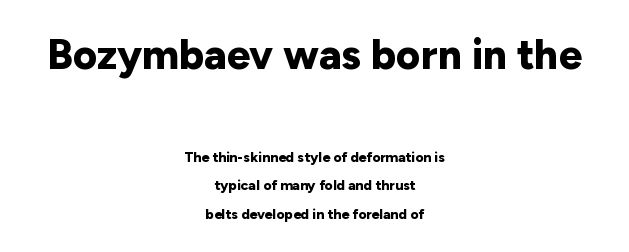
{"serif": "no", "italic": "no", "bold": "yes", "weight": "bold", "width": "normal", "stroke_contrast": "low", "x_height": "medium", "monospaced": "no", "underline": "no", "align": "center", "line_spacing": "loose", "line_spacing_ratio": 2.03, "letter_spacing": "normal", "letter_spacing_em": 0.0, "larger_block": "first", "size_ratio": 3.0, "glyph_px": 42}
